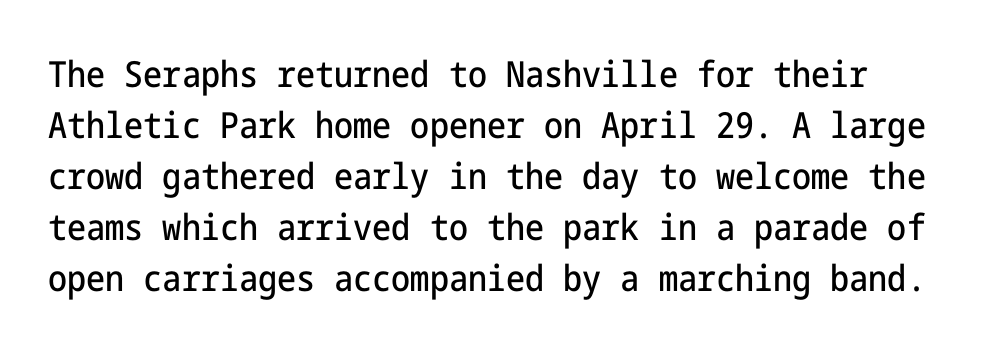
Quick note: interline space is typical. The zone under the glyphs is completely vacant. Quick note: not italic, upright. Nobody touched the tracking dial on this one.
